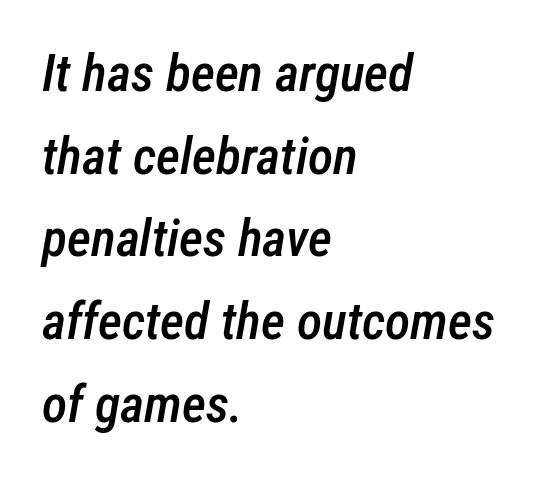
The rendering uses a moderate line-height, typical for paragraphs. As a designer I'd log this as weight 600, semibold. The letters are slanted; this is an italic face. Typeset ragged right — the left edge is the straight one.
